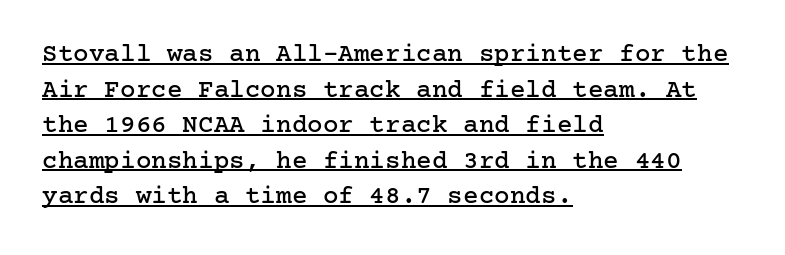
The image shows 26 px text type, upright; set left-aligned, normal line spacing (1.37x), normal letter spacing, underlined.
